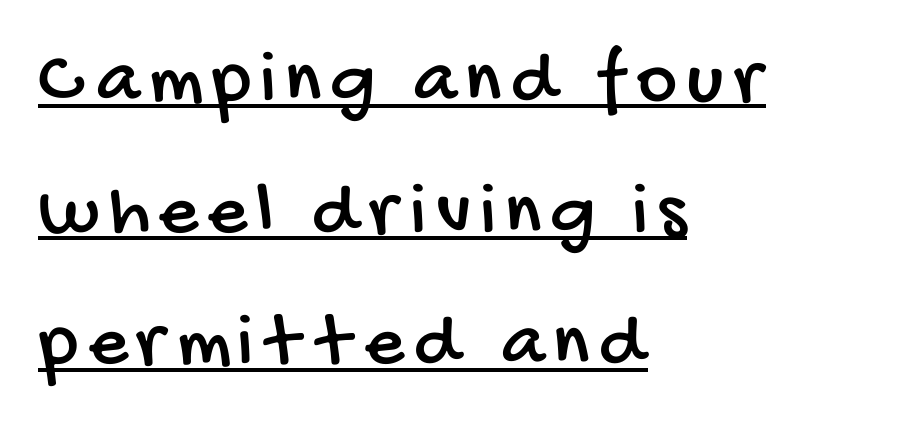
The image shows 77 px condensed sans-serif type; set left-aligned, line spacing 1.71x, underlined; low stroke contrast and a large x-height.
